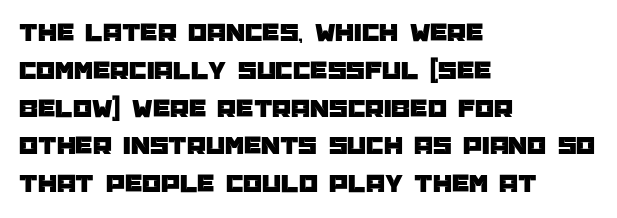
The image shows 27 px text type, upright; set left-aligned, normal line spacing (1.4x), normal letter spacing, not underlined.
